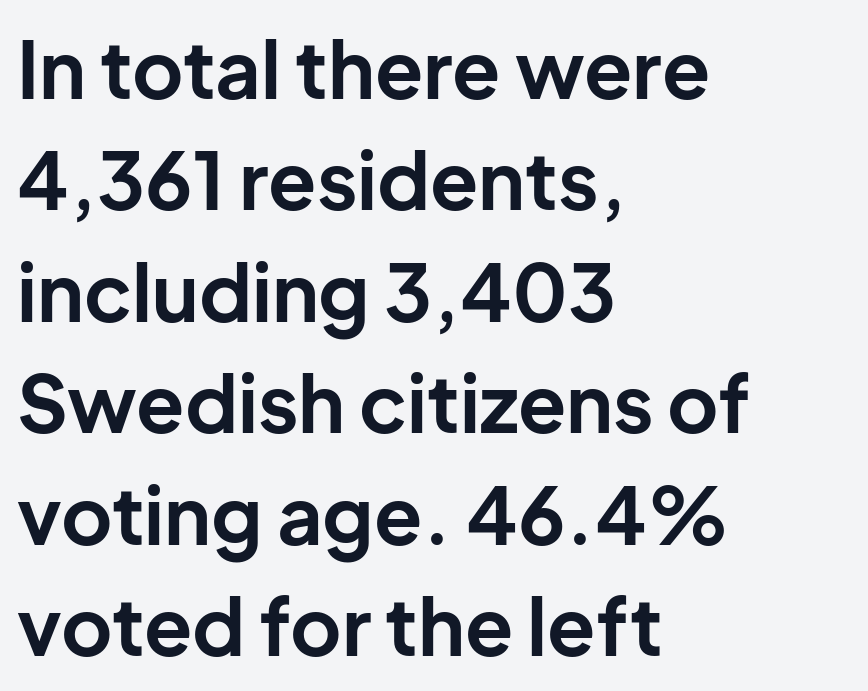
{"serif": "no", "italic": "no", "bold": "yes", "weight": "bold", "width": "normal", "stroke_contrast": "low", "x_height": "medium", "monospaced": "no", "underline": "no", "align": "left", "line_spacing": "normal", "line_spacing_ratio": 1.41, "letter_spacing": "normal", "letter_spacing_em": 0.0, "glyph_px": 79}
